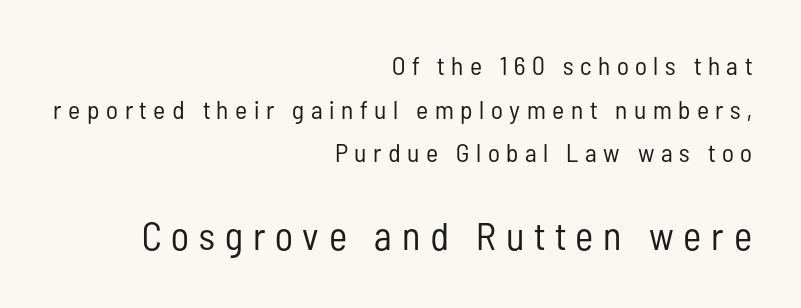
{"serif": "no", "italic": "no", "bold": "no", "weight": "regular", "width": "condensed", "stroke_contrast": "low", "x_height": "medium", "monospaced": "no", "underline": "no", "align": "right", "line_spacing": "normal", "line_spacing_ratio": 1.68, "letter_spacing": "wide", "letter_spacing_em": 0.25, "larger_block": "second", "size_ratio": 1.5, "glyph_px": 39}
